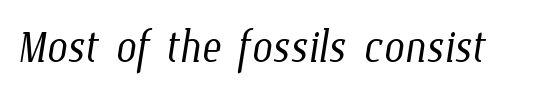
{"bold": "no", "weight": "light", "width": "condensed", "stroke_contrast": "low", "x_height": "medium", "monospaced": "no", "underline": "no", "letter_spacing": "normal", "letter_spacing_em": 0.0, "glyph_px": 59}
